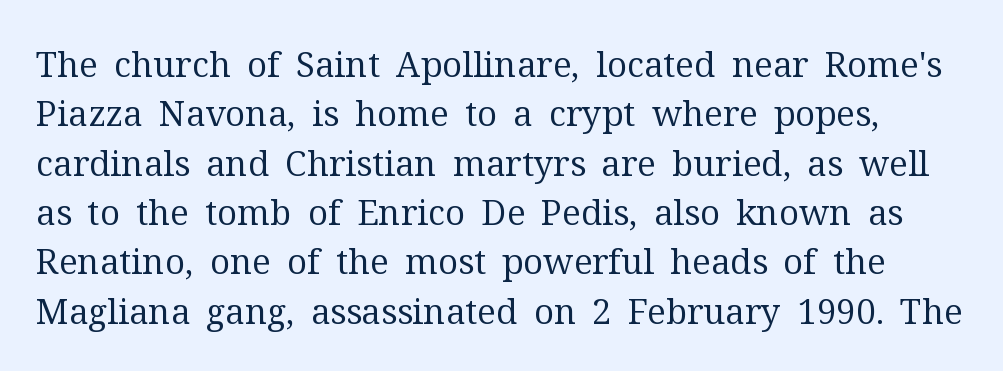
The image shows 35 px regular-weight serif type, upright; set normal line spacing (1.41x), normal letter spacing, not underlined; medium stroke contrast and a medium x-height.
